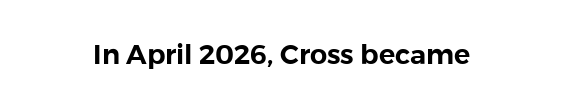
{"italic": "no", "underline": "no", "letter_spacing": "normal", "letter_spacing_em": 0.0, "glyph_px": 27}
